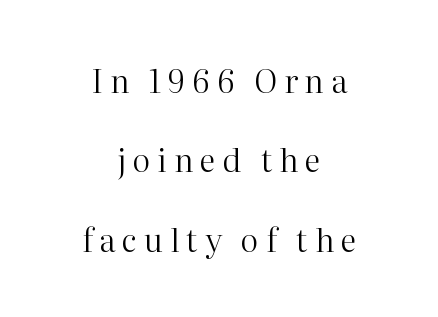
{"serif": "yes", "italic": "no", "bold": "no", "weight": "regular", "width": "normal", "stroke_contrast": "high", "x_height": "medium", "monospaced": "no", "underline": "no", "align": "center", "line_spacing": "loose", "line_spacing_ratio": 2.48, "letter_spacing": "wide", "letter_spacing_em": 0.21, "glyph_px": 32}
